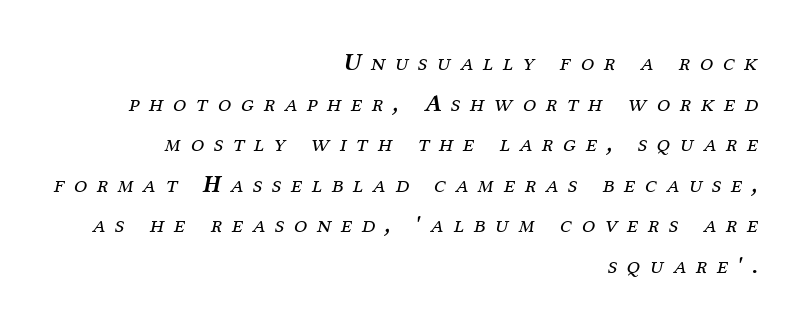
Q: Is the text bold? A: No.
Q: Is the text italic (slanted)? A: Yes, it leans right by about 12 degrees.
Q: Is the text underlined? A: No.
Q: How is the paragraph aligned? A: Right-aligned.
Q: Is the spacing between letters normal or unusually wide? A: Unusually wide.
Q: Is the spacing between lines tight, normal or loose? A: Normal.
